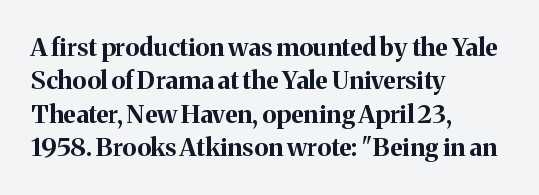
Notice how the passage keeps a crisp vertical edge on the left only. Ordinary non-slanted type is in use. This sample uses plain, unmodified letter spacing. Strong, thick strokes mark this as bold type. Normally led — the rows are evenly, conventionally spaced.
